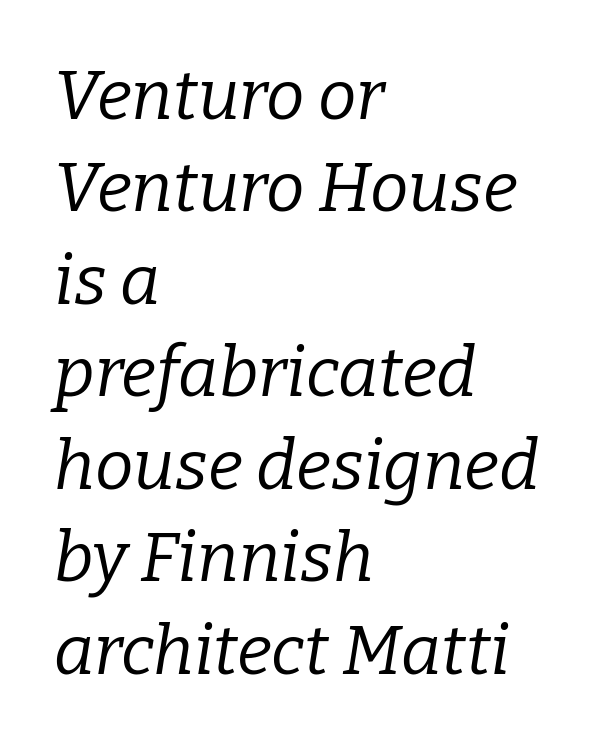
The space beneath each line is pristine and unruled. The characters display serif detailing at their extremities. Left-aligned paragraph, ragged on the right. Glyph-to-glyph distance matches everyday printed text.
